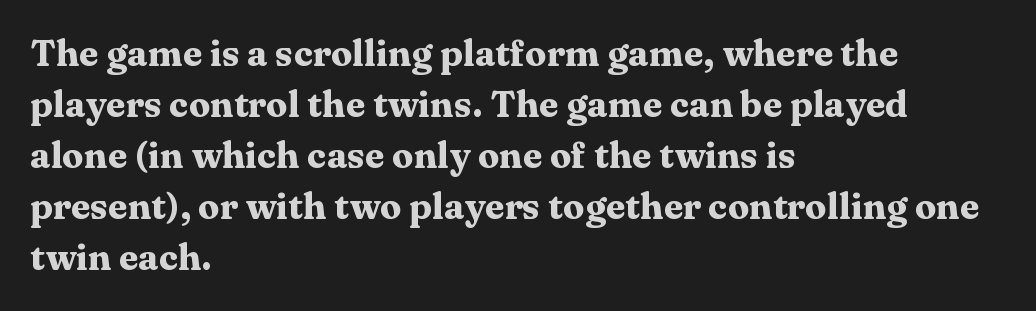
Q: Is the text bold? A: Yes.
Q: Is the text italic (slanted)? A: No, it is upright.
Q: Is the typeface a serif or a sans-serif typeface? A: Serif.
Q: Is the text underlined? A: No.
Q: How is the paragraph aligned? A: Left-aligned.
Q: Is the spacing between letters normal or unusually wide? A: Normal.
Q: Is the spacing between lines tight, normal or loose? A: Normal.
Q: Width (condensed, normal, or wide)? A: Wide.
Q: Stroke contrast? A: Medium.
Q: x-height? A: Medium.
Q: Monospaced? A: No.
